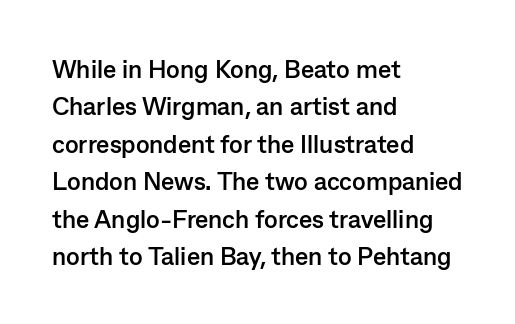
{"italic": "no", "bold": "yes", "underline": "no", "align": "left", "line_spacing": "normal", "line_spacing_ratio": 1.5, "letter_spacing": "normal", "letter_spacing_em": 0.0, "glyph_px": 25}
